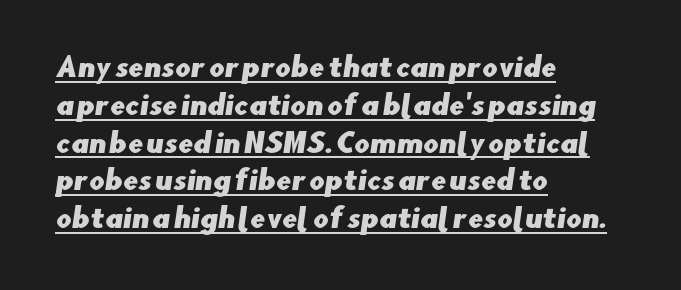
Q: Is the text underlined? A: Yes.
Q: How is the paragraph aligned? A: Left-aligned.
Q: Is the spacing between letters normal or unusually wide? A: Normal.
Q: Is the spacing between lines tight, normal or loose? A: Normal.
